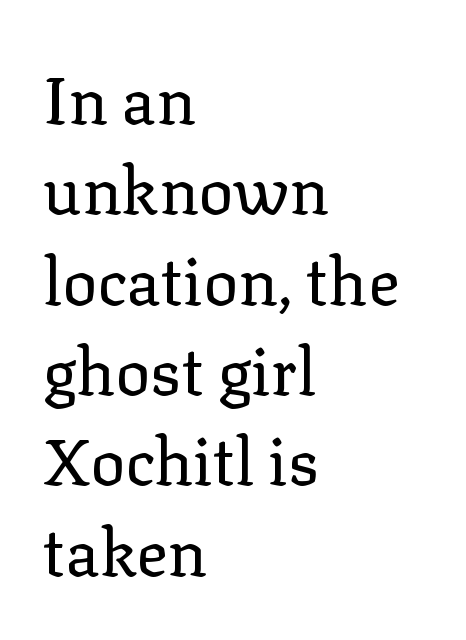
{"serif": "yes", "italic": "no", "bold": "no", "weight": "regular", "width": "normal", "stroke_contrast": "low", "x_height": "medium", "monospaced": "no", "underline": "no", "align": "left", "line_spacing": "normal", "line_spacing_ratio": 1.39, "letter_spacing": "normal", "letter_spacing_em": 0.0, "glyph_px": 65}
